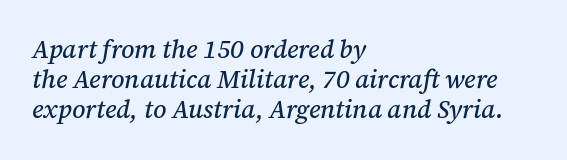
Q: Is the text italic (slanted)? A: Yes, it leans right by about 12 degrees.
Q: Is the text underlined? A: No.
Q: How is the paragraph aligned? A: Left-aligned.
Q: Is the spacing between letters normal or unusually wide? A: Normal.
